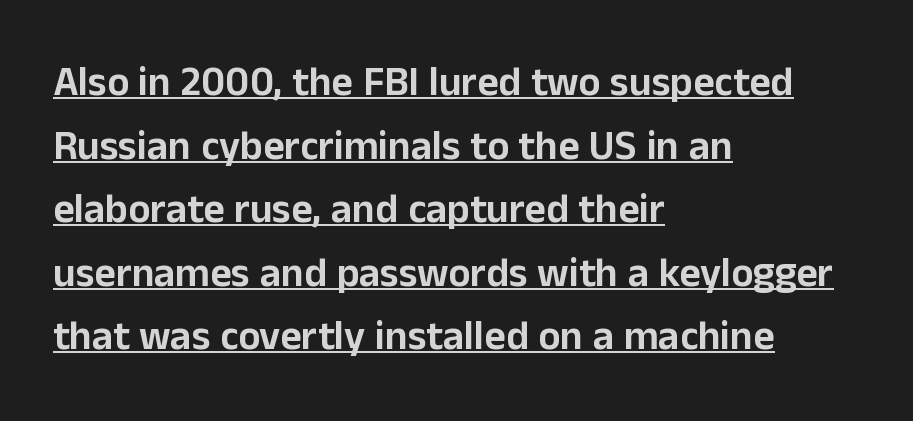
Q: Is the text italic (slanted)? A: No, it is upright.
Q: Is the typeface a serif or a sans-serif typeface? A: Sans-serif.
Q: Is the text underlined? A: Yes.
Q: How is the paragraph aligned? A: Left-aligned.
Q: Is the spacing between letters normal or unusually wide? A: Normal.
Q: Is the spacing between lines tight, normal or loose? A: Normal.
Q: Width (condensed, normal, or wide)? A: Normal.
Q: Stroke contrast? A: Low.
Q: x-height? A: Medium.
Q: Monospaced? A: No.
